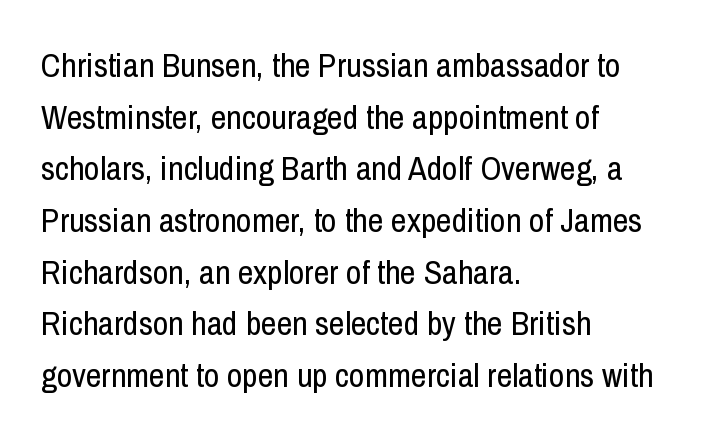
Does the leading feel generous? No, just average. The strokes carry an ordinary text weight at most. The rendering keeps characters at their native spacing. The axis of the letterforms is exactly vertical. The area under the type is left untouched. What kind of face is this? One without serifs — a sans.
